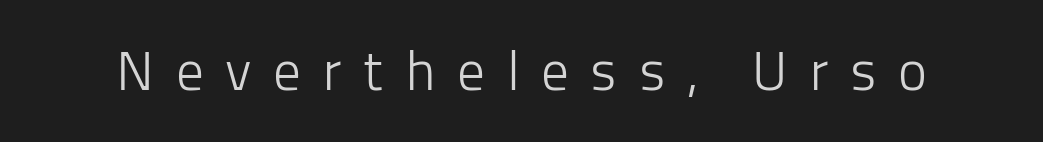
Q: Is the text bold? A: No.
Q: Is the text italic (slanted)? A: No, it is upright.
Q: Is the typeface a serif or a sans-serif typeface? A: Sans-serif.
Q: Is the text underlined? A: No.
Q: Is the spacing between letters normal or unusually wide? A: Unusually wide.
Q: Width (condensed, normal, or wide)? A: Normal.
Q: Stroke contrast? A: Low.
Q: x-height? A: Medium.
Q: Monospaced? A: No.
